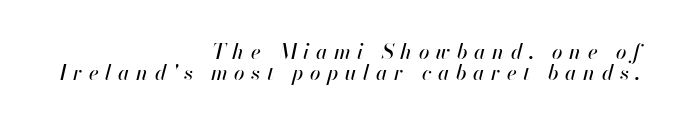
Caption: multi-line text, flush right, ragged left. Is the type slanted? Yes — the strokes lean at a clear angle. The passage shown stacks its lines with hardly any gap. The zone under the glyphs is completely vacant. A typesetter would call this heavily tracked-out type.
